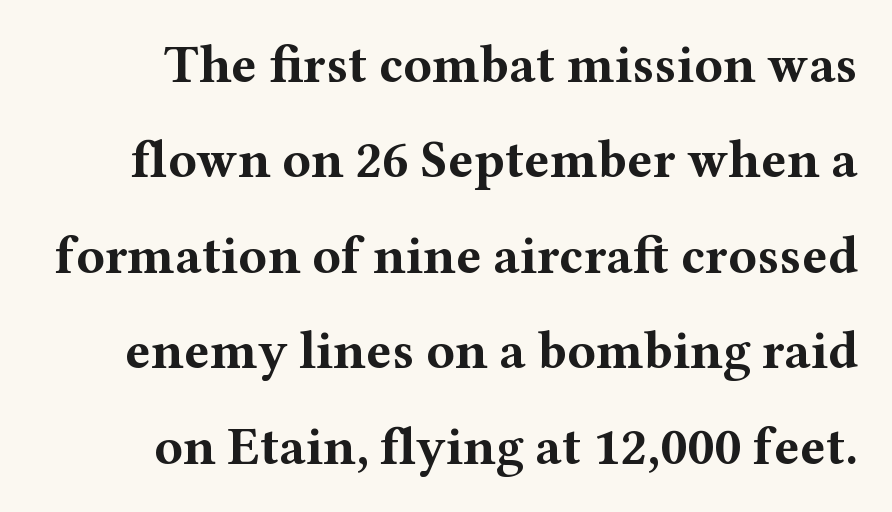
Summary of weight: heavy, a full bold. Compared with typical body copy, the letter spacing here is the same. The face used here is proportionally spaced, like ordinary book or web type. Vertical strokes here are truly vertical. Serifs: yes, visible at the terminals of the letterforms. The space directly below the letters is spotless.
